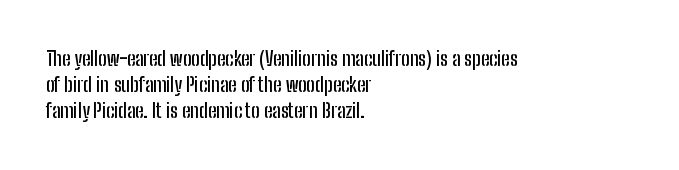
Rows of type keep a routine distance in the vertical direction. Designer's note — italics off, roman on. These lines stack with their left ends in a neat column. You could call the tracking neutral — neither tight nor loose. Each row of text sits above clean, open space.
